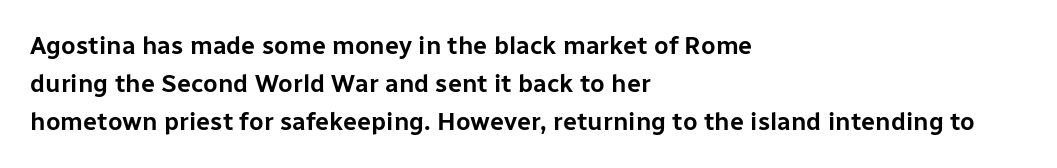
Descenders hang freely into open space. Teacher's note: observe the even left margin — that is flush-left alignment. The vertical gap from one line to the next is medium. If you drew a line through each stem, it would be perfectly vertical. The letters sit at their default tracking, neither squeezed nor spread.
